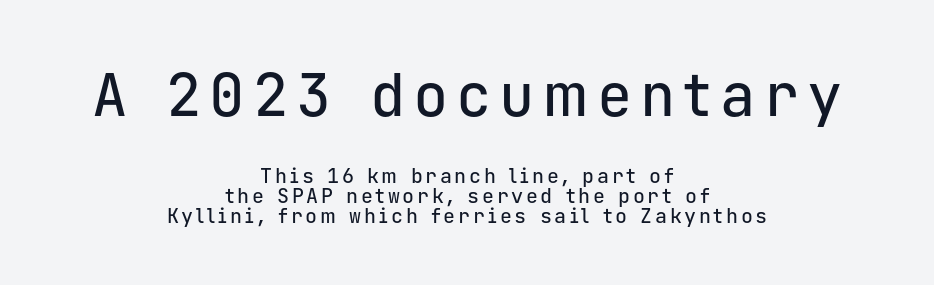
{"serif": "no", "italic": "no", "width": "normal", "stroke_contrast": "low", "x_height": "medium", "monospaced": "yes", "underline": "no", "align": "center", "line_spacing": "tight", "line_spacing_ratio": 1.01, "larger_block": "first", "size_ratio": 2.95, "glyph_px": 59}
